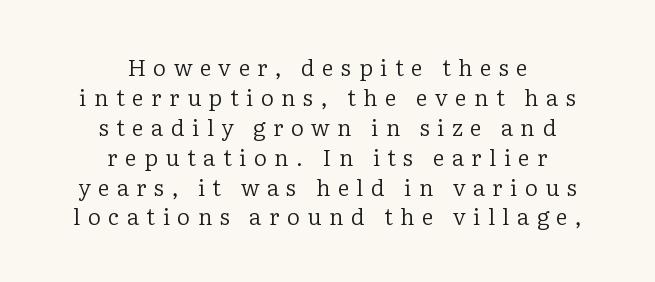
Q: Is the text bold? A: No.
Q: Is the text italic (slanted)? A: No, it is upright.
Q: Is the text underlined? A: No.
Q: How is the paragraph aligned? A: Centered.
Q: Is the spacing between letters normal or unusually wide? A: Unusually wide.
Q: Is the spacing between lines tight, normal or loose? A: Normal.
